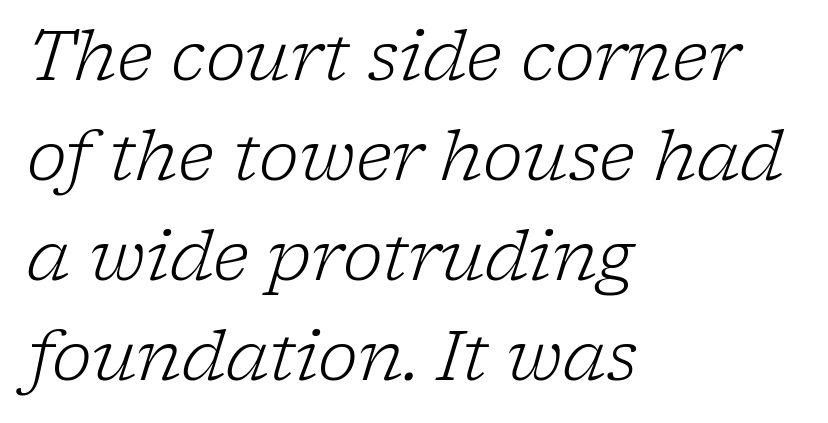
{"serif": "yes", "italic": "yes", "lean": "right", "slant_degrees": 17, "bold": "no", "weight": "light", "width": "normal", "stroke_contrast": "low", "x_height": "medium", "monospaced": "no", "underline": "no", "align": "left", "line_spacing": "normal", "line_spacing_ratio": 1.47, "letter_spacing": "normal", "letter_spacing_em": 0.0, "glyph_px": 68}
